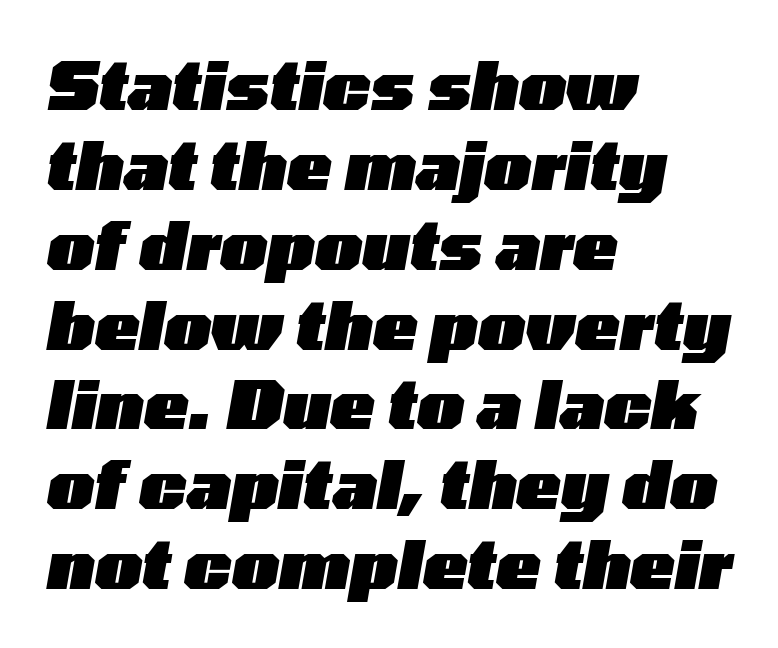
{"italic": "yes", "lean": "right", "slant_degrees": 10, "bold": "yes", "weight": "heavy", "width": "wide", "stroke_contrast": "low", "x_height": "medium", "monospaced": "no", "underline": "no", "align": "left", "line_spacing_ratio": 1.21, "letter_spacing": "normal", "letter_spacing_em": 0.0, "glyph_px": 66}
